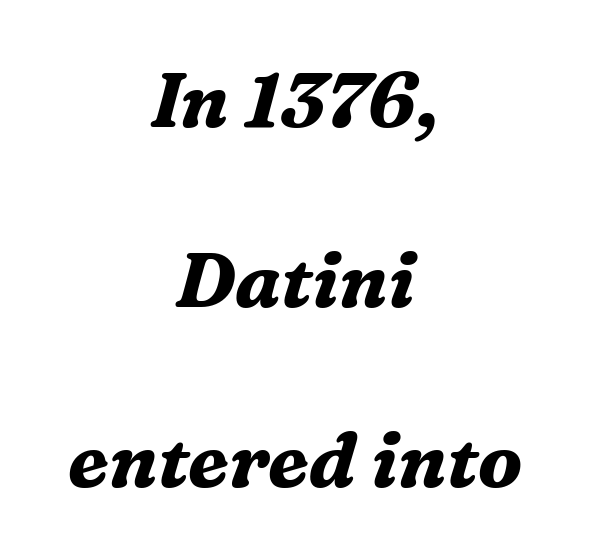
{"serif": "yes", "italic": "yes", "lean": "right", "slant_degrees": 16, "bold": "yes", "weight": "bold", "width": "normal", "stroke_contrast": "medium", "x_height": "medium", "monospaced": "no", "underline": "no", "align": "center", "line_spacing": "loose", "line_spacing_ratio": 2.37, "letter_spacing": "normal", "letter_spacing_em": 0.0, "glyph_px": 76}
